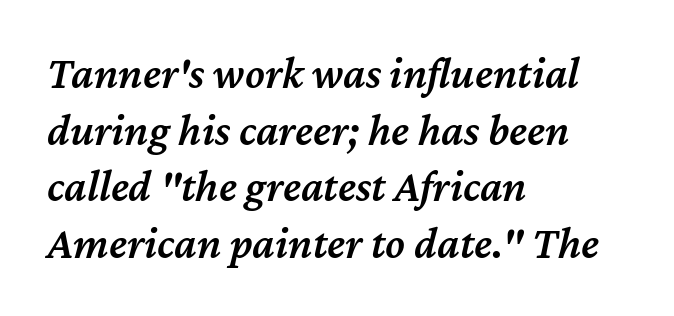
{"italic": "yes", "lean": "right", "slant_degrees": 12, "bold": "semi", "weight": "semibold", "width": "normal", "stroke_contrast": "medium", "x_height": "medium", "monospaced": "no", "underline": "no", "align": "left", "line_spacing": "normal", "line_spacing_ratio": 1.26, "letter_spacing": "normal", "letter_spacing_em": 0.0, "glyph_px": 45}
